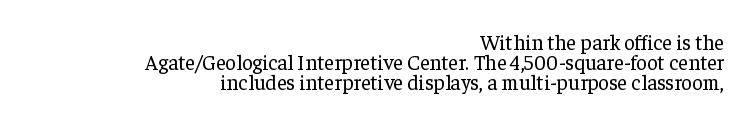
Q: Is the text bold? A: No.
Q: Is the text italic (slanted)? A: No, it is upright.
Q: Is the text underlined? A: No.
Q: How is the paragraph aligned? A: Right-aligned.
Q: Is the spacing between letters normal or unusually wide? A: Normal.
Q: Is the spacing between lines tight, normal or loose? A: Tight.
